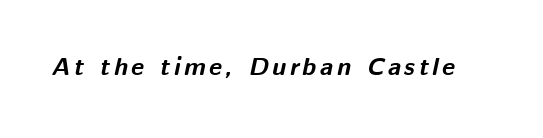
A full-strength bold gives these letters their thick strokes. Glance below the letters and you will spot only blank space. It's the slanting kind of type.
